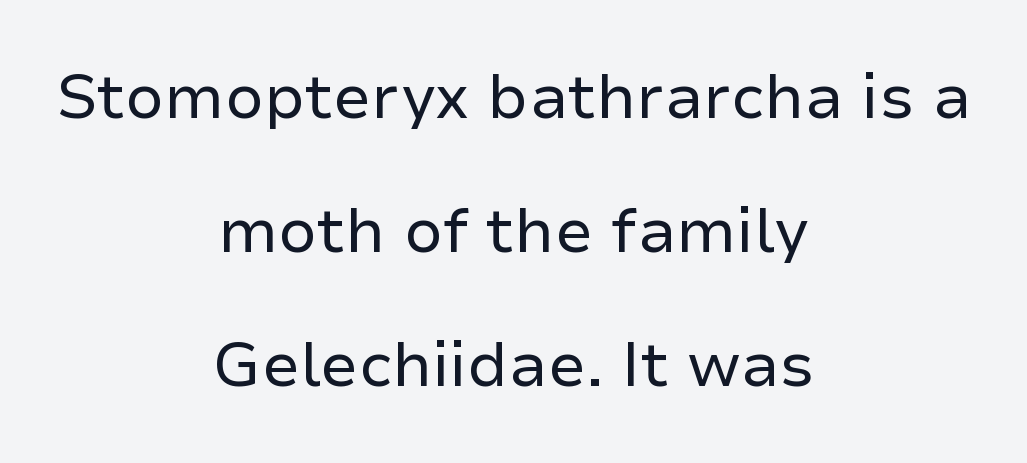
Q: Is the text bold? A: No.
Q: Is the text italic (slanted)? A: No, it is upright.
Q: Is the typeface a serif or a sans-serif typeface? A: Sans-serif.
Q: Is the text underlined? A: No.
Q: How is the paragraph aligned? A: Centered.
Q: Is the spacing between letters normal or unusually wide? A: Normal.
Q: Is the spacing between lines tight, normal or loose? A: Loose.
Q: Width (condensed, normal, or wide)? A: Normal.
Q: Stroke contrast? A: Low.
Q: x-height? A: Medium.
Q: Monospaced? A: No.
